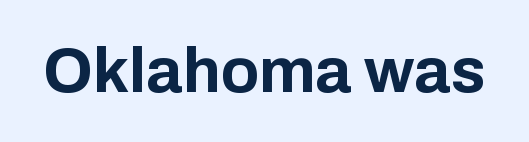
Quick note: not italic, upright. The letters are bold, with thick, heavy strokes. Any mark beneath the type? The region is blank. Here the designer chose a conventional face with non-uniform glyph widths.
